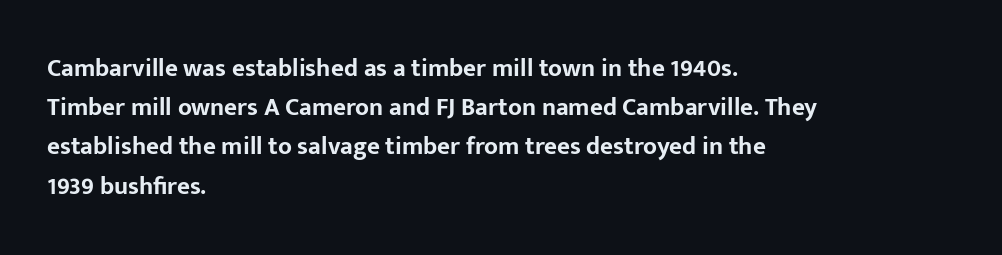
Q: Is the text bold? A: Yes.
Q: Is the text italic (slanted)? A: No, it is upright.
Q: Is the text underlined? A: No.
Q: How is the paragraph aligned? A: Left-aligned.
Q: Is the spacing between letters normal or unusually wide? A: Normal.
Q: Is the spacing between lines tight, normal or loose? A: Normal.
